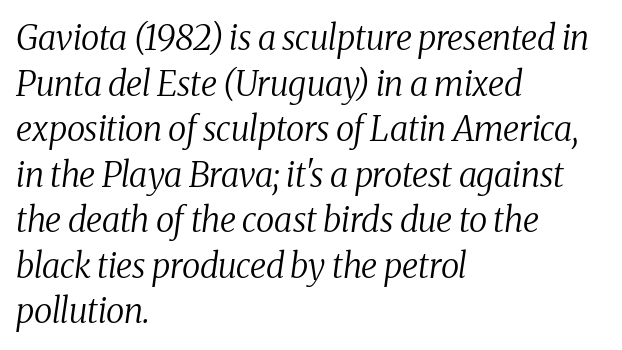
The rendering uses natural spacing where letterforms have individual widths. Italic: yes, the glyphs are oblique. Whoever set this chose a conventional vertical rhythm. Weight: not bold — regular or lighter. Where is the straight margin? On the left.
